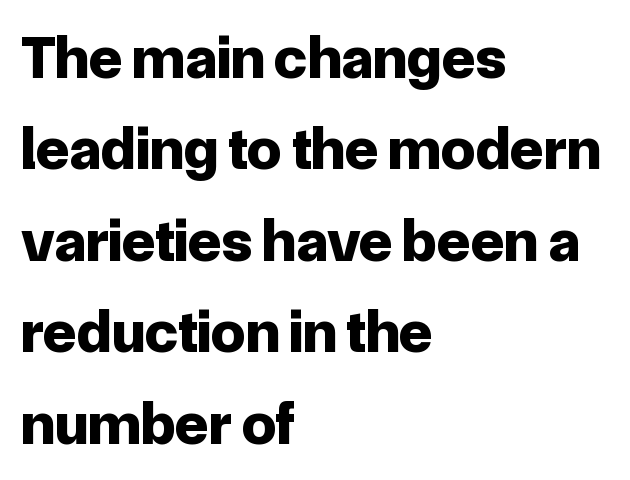
{"serif": "no", "italic": "no", "bold": "yes", "weight": "bold", "width": "normal", "stroke_contrast": "low", "x_height": "medium", "monospaced": "no", "underline": "no", "align": "left", "line_spacing": "normal", "line_spacing_ratio": 1.5, "letter_spacing": "normal", "letter_spacing_em": 0.0, "glyph_px": 61}
